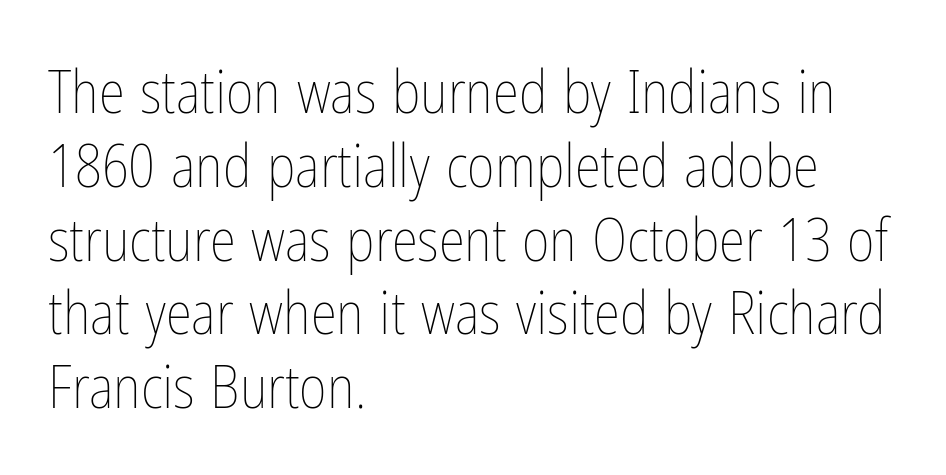
Q: Is the text bold? A: No.
Q: Is the text italic (slanted)? A: No, it is upright.
Q: Is the text underlined? A: No.
Q: How is the paragraph aligned? A: Left-aligned.
Q: Is the spacing between letters normal or unusually wide? A: Normal.
Q: Width (condensed, normal, or wide)? A: Condensed.
Q: Stroke contrast? A: Low.
Q: x-height? A: Medium.
Q: Monospaced? A: No.
